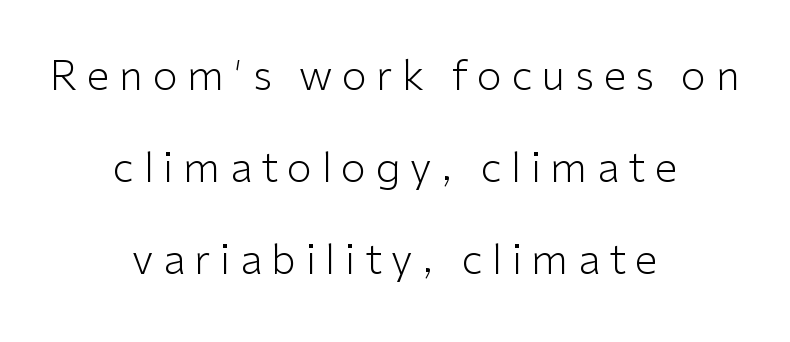
Nothing heavy about these letters — not bold at all. The passage shown stacks its lines with a broad gap. Quick note: underline off. You could not count columns in this text — the font is proportionally spaced. There is plenty of visible air inserted between adjacent glyphs.
